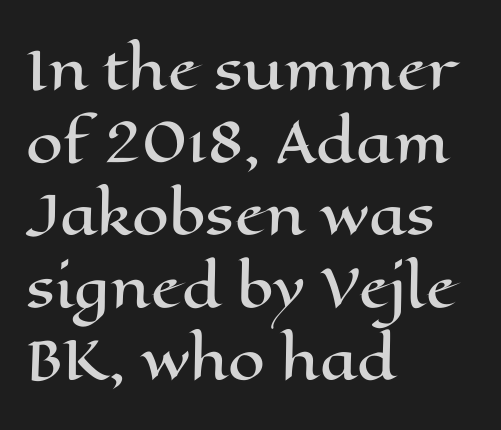
Tracking here is standard; glyphs follow each other at the usual distance. These lines sit exactly where default settings would place them. Short and long lines alike share a common starting point at left. Glance below the letters and you will spot only blank space. Is this a fixed-width face? No — the glyphs have proportional, varying widths. Posture: upright roman.
